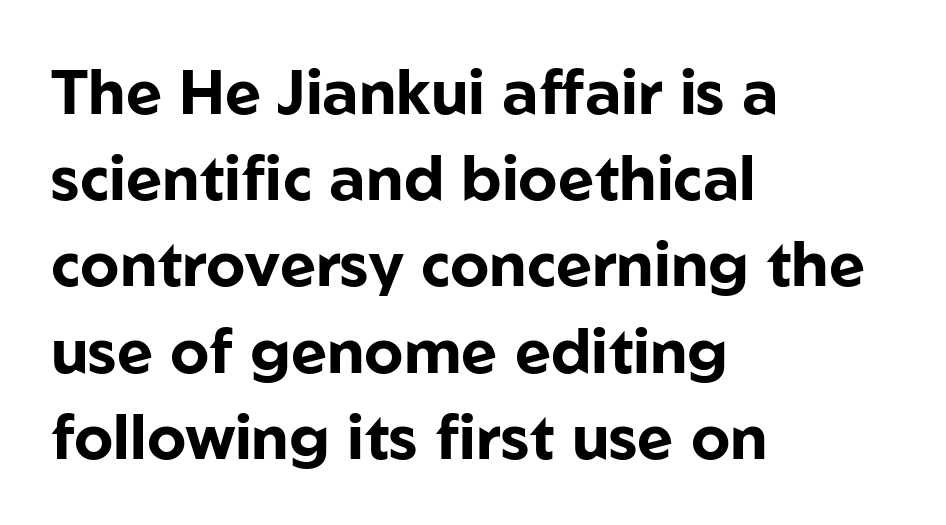
Note the varied advance widths — an 'i' is clearly narrower than an 'm'. The font's upright variant was chosen for this text. Tracking here is standard; glyphs follow each other at the usual distance. Type style note: lacks serifs. Leading matches the norm, producing a regular column.
